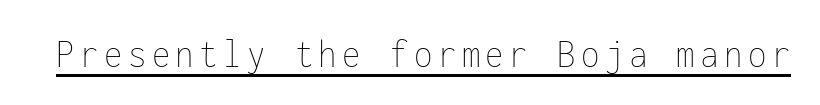
The image shows 42 px thin, condensed type, upright, monospaced; set underlined; low stroke contrast and a medium x-height.
